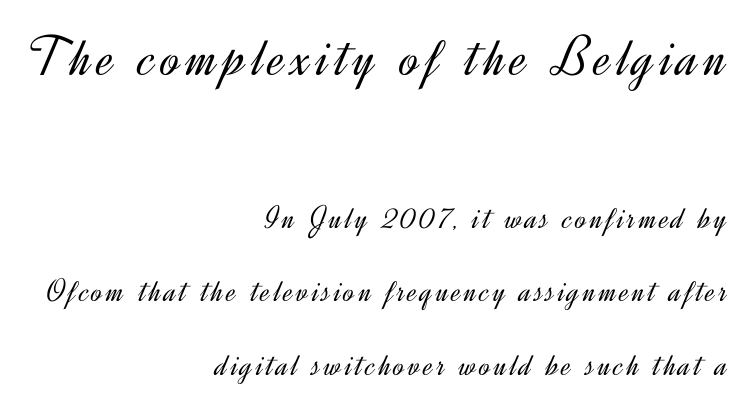
Q: Is the text bold? A: No.
Q: Is the text italic (slanted)? A: Yes.
Q: Is the typeface a serif or a sans-serif typeface? A: Sans-serif.
Q: Is the text underlined? A: No.
Q: How is the paragraph aligned? A: Right-aligned.
Q: Is the spacing between lines tight, normal or loose? A: Loose.
Q: Which block of text is set in a larger size, the first (top) or the second (bottom)? A: The first (top) one.
Q: Width (condensed, normal, or wide)? A: Normal.
Q: x-height? A: Small.
Q: Monospaced? A: No.
